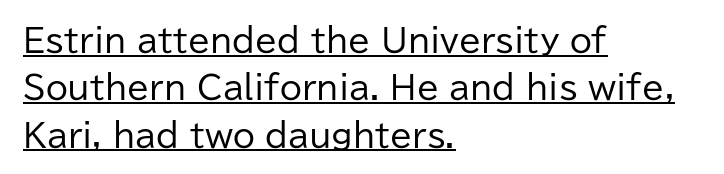
Q: Is the text bold? A: No.
Q: Is the text italic (slanted)? A: No, it is upright.
Q: Is the typeface a serif or a sans-serif typeface? A: Sans-serif.
Q: Is the text underlined? A: Yes.
Q: How is the paragraph aligned? A: Left-aligned.
Q: Is the spacing between letters normal or unusually wide? A: Normal.
Q: Is the spacing between lines tight, normal or loose? A: Normal.
Q: Width (condensed, normal, or wide)? A: Normal.
Q: Stroke contrast? A: Low.
Q: x-height? A: Medium.
Q: Monospaced? A: No.
